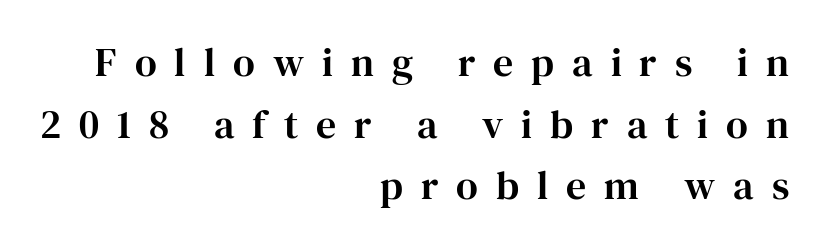
The image shows 40 px serif type, upright; set right-aligned, normal line spacing (1.54x), unusually wide letter spacing (+0.45 em), not underlined; high stroke contrast and a medium x-height.
